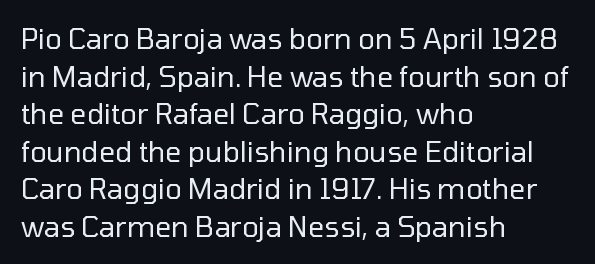
{"serif": "no", "italic": "no", "bold": "no", "weight": "regular", "width": "normal", "stroke_contrast": "low", "x_height": "medium", "monospaced": "no", "underline": "no", "align": "left", "line_spacing": "normal", "line_spacing_ratio": 1.34, "letter_spacing": "normal", "letter_spacing_em": 0.0, "glyph_px": 28}
